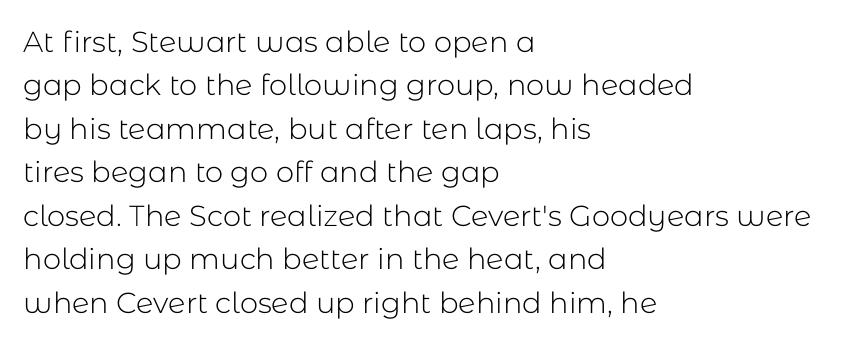
Q: Is the text bold? A: No.
Q: Is the text italic (slanted)? A: No, it is upright.
Q: Is the typeface a serif or a sans-serif typeface? A: Sans-serif.
Q: Is the text underlined? A: No.
Q: How is the paragraph aligned? A: Left-aligned.
Q: Is the spacing between letters normal or unusually wide? A: Normal.
Q: Is the spacing between lines tight, normal or loose? A: Normal.
Q: Width (condensed, normal, or wide)? A: Normal.
Q: Stroke contrast? A: Low.
Q: x-height? A: Medium.
Q: Monospaced? A: No.
